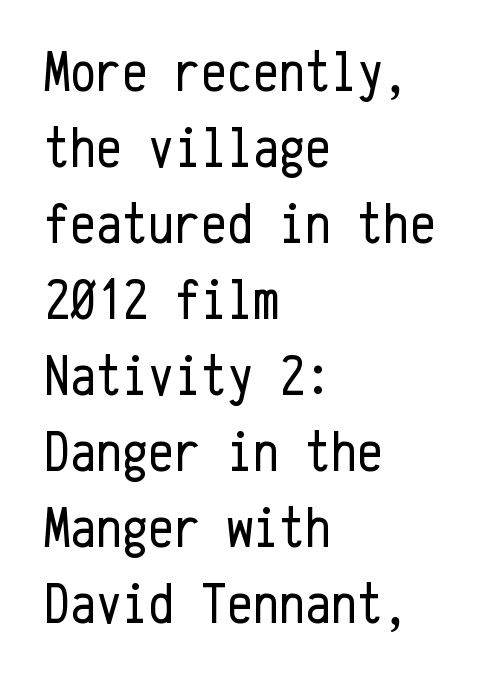
Is this a sans? Yes — the strokes have no serifs. A typesetter would mark this as roman, not italic. The letters sit at their default tracking, neither squeezed nor spread. The typesetting does not lean heavy: it is not bold. The foot of each line stays bare and open.
